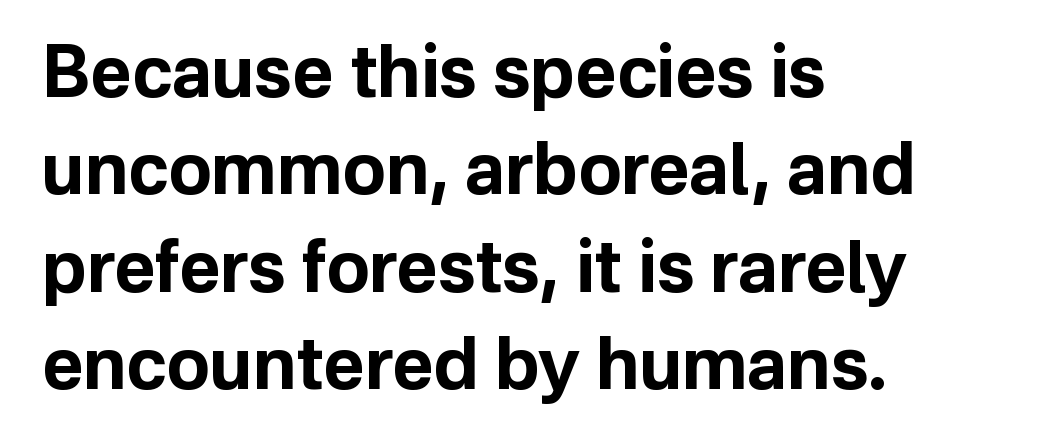
{"serif": "no", "italic": "no", "bold": "yes", "weight": "bold", "width": "normal", "stroke_contrast": "low", "x_height": "medium", "monospaced": "no", "underline": "no", "align": "left", "line_spacing": "normal", "line_spacing_ratio": 1.37, "letter_spacing": "normal", "letter_spacing_em": 0.0, "glyph_px": 71}
